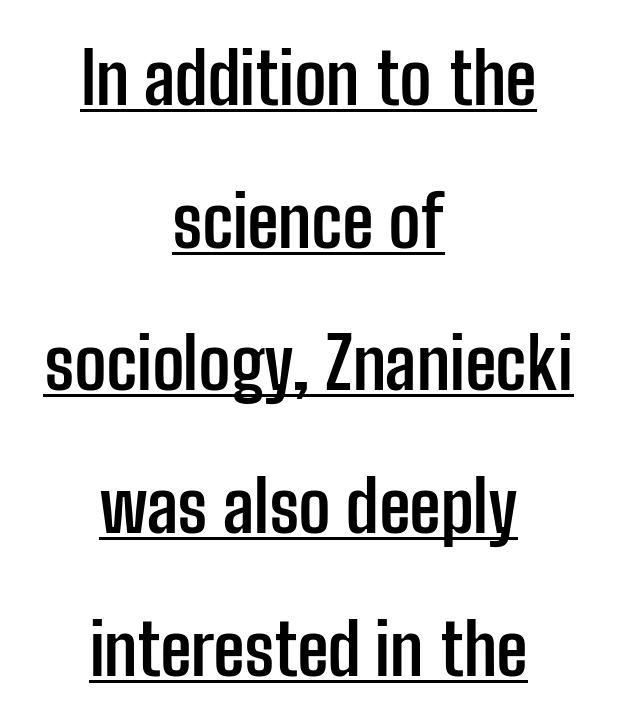
{"serif": "no", "italic": "no", "bold": "yes", "weight": "semibold", "width": "condensed", "stroke_contrast": "low", "x_height": "medium", "monospaced": "no", "underline": "yes", "align": "center", "line_spacing": "loose", "line_spacing_ratio": 2.01, "letter_spacing": "normal", "letter_spacing_em": 0.0, "glyph_px": 71}
